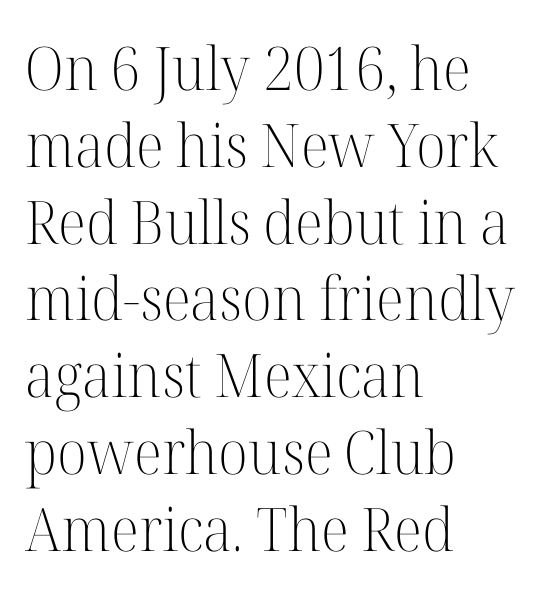
The vertical gap from one line to the next is medium. The strokes carry an ordinary text weight at most. You could not count columns in this text — the font is proportionally spaced. This sample uses plain, unmodified letter spacing. The lines in this sample share a left origin and differ only in where they stop.
